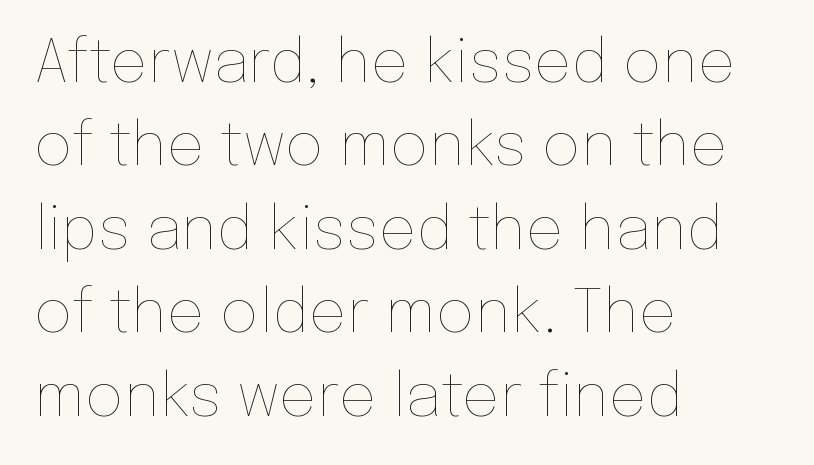
{"italic": "no", "bold": "no", "weight": "thin", "width": "normal", "stroke_contrast": "low", "x_height": "medium", "monospaced": "no", "underline": "no", "align": "left", "line_spacing": "normal", "line_spacing_ratio": 1.39, "letter_spacing": "normal", "letter_spacing_em": 0.0, "glyph_px": 60}
